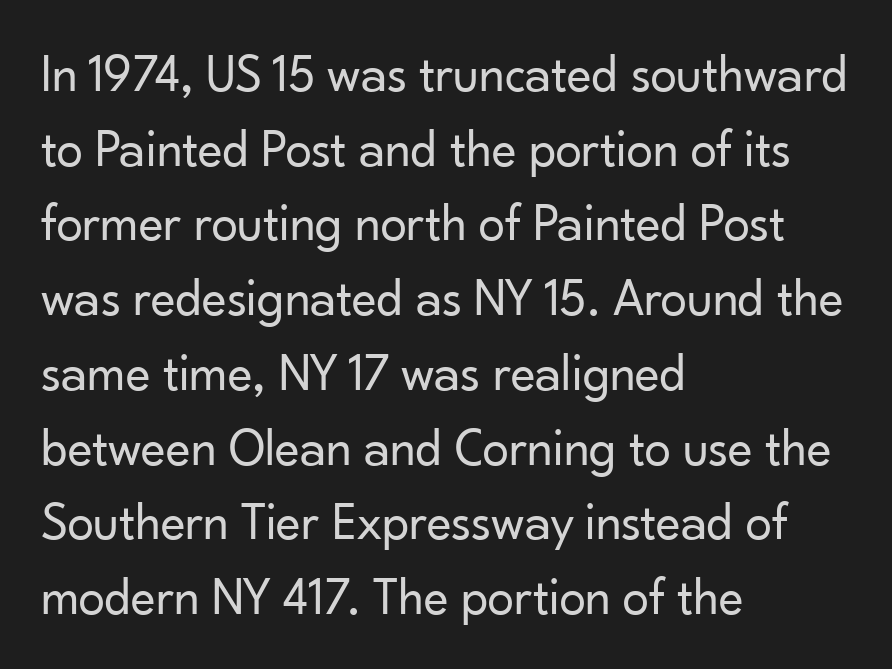
{"serif": "no", "italic": "no", "bold": "no", "weight": "regular", "width": "normal", "stroke_contrast": "low", "x_height": "small", "monospaced": "no", "underline": "no", "align": "left", "line_spacing": "normal", "line_spacing_ratio": 1.41, "letter_spacing": "normal", "letter_spacing_em": 0.0, "glyph_px": 53}
